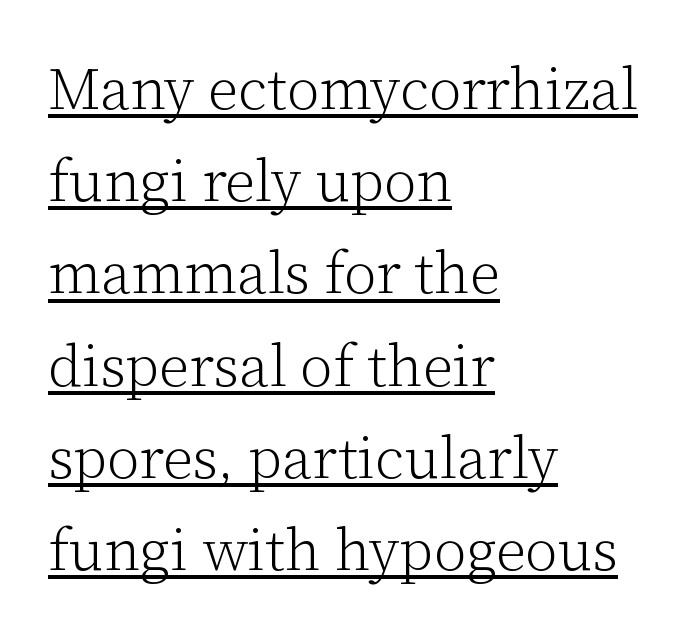
Q: Is the text bold? A: No.
Q: Is the text italic (slanted)? A: No, it is upright.
Q: Is the typeface a serif or a sans-serif typeface? A: Serif.
Q: Is the text underlined? A: Yes.
Q: How is the paragraph aligned? A: Left-aligned.
Q: Is the spacing between letters normal or unusually wide? A: Normal.
Q: Is the spacing between lines tight, normal or loose? A: Normal.
Q: Width (condensed, normal, or wide)? A: Normal.
Q: Stroke contrast? A: Low.
Q: x-height? A: Medium.
Q: Monospaced? A: No.
